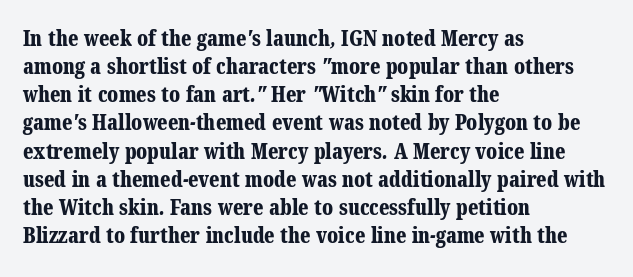
{"bold": "yes", "underline": "no", "align": "left", "line_spacing": "normal", "line_spacing_ratio": 1.34, "letter_spacing": "normal", "letter_spacing_em": 0.0, "glyph_px": 21}
